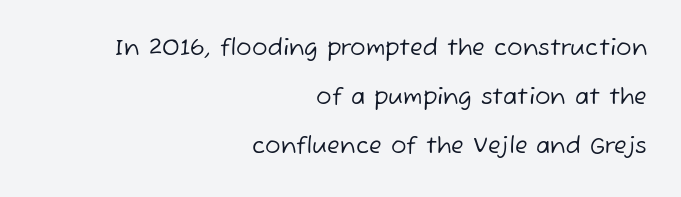
Q: Is the text bold? A: No.
Q: Is the text underlined? A: No.
Q: How is the paragraph aligned? A: Right-aligned.
Q: Is the spacing between letters normal or unusually wide? A: Normal.
Q: Is the spacing between lines tight, normal or loose? A: Loose.
